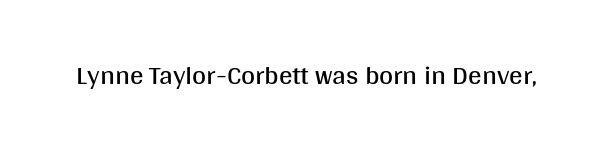
The image shows 27 px text type, upright; set normal letter spacing, not underlined.
